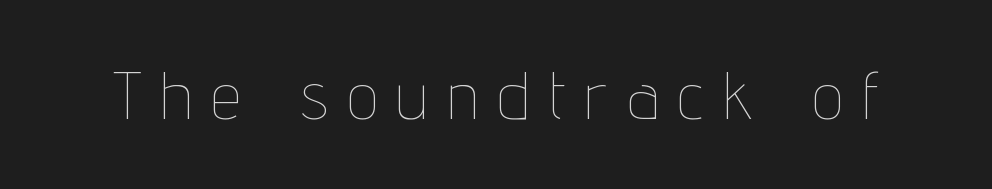
Q: Is the text bold? A: No.
Q: Is the text italic (slanted)? A: No, it is upright.
Q: Is the text underlined? A: No.
Q: Is the spacing between letters normal or unusually wide? A: Unusually wide.
Q: Width (condensed, normal, or wide)? A: Condensed.
Q: Stroke contrast? A: Low.
Q: x-height? A: Medium.
Q: Monospaced? A: No.
